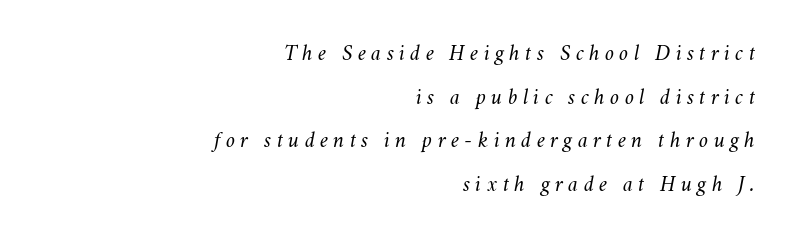
Q: Is the text bold? A: No.
Q: Is the text italic (slanted)? A: Yes, it leans right by about 11 degrees.
Q: Is the text underlined? A: No.
Q: How is the paragraph aligned? A: Right-aligned.
Q: Is the spacing between letters normal or unusually wide? A: Unusually wide.
Q: Is the spacing between lines tight, normal or loose? A: Loose.
